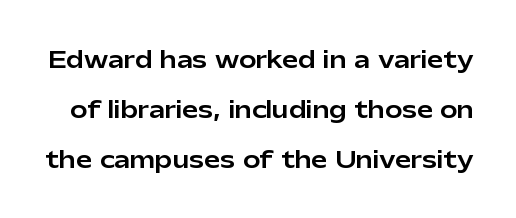
The image shows 23 px text type, upright; set loose line spacing (2.17x), normal letter spacing, not underlined.
